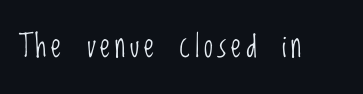
{"serif": "no", "italic": "no", "bold": "no", "weight": "light", "width": "condensed", "stroke_contrast": "low", "x_height": "large", "monospaced": "no", "underline": "no", "glyph_px": 32}
